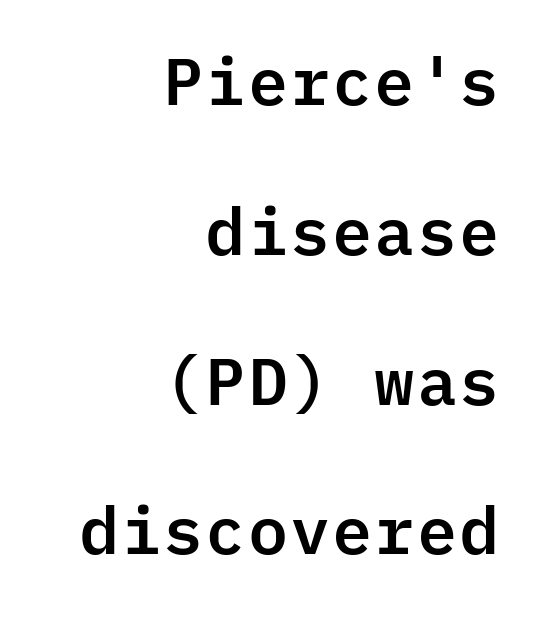
The image shows 66 px sans-serif type, upright, monospaced; set right-aligned, loose line spacing (2.27x), normal letter spacing, not underlined; low stroke contrast and a medium x-height.
